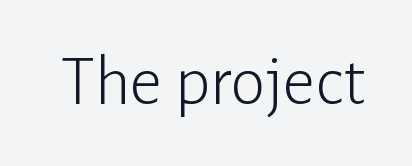
{"serif": "no", "italic": "no", "bold": "no", "weight": "light", "width": "normal", "stroke_contrast": "low", "x_height": "medium", "monospaced": "no", "underline": "no", "letter_spacing": "normal", "letter_spacing_em": 0.0, "glyph_px": 71}
